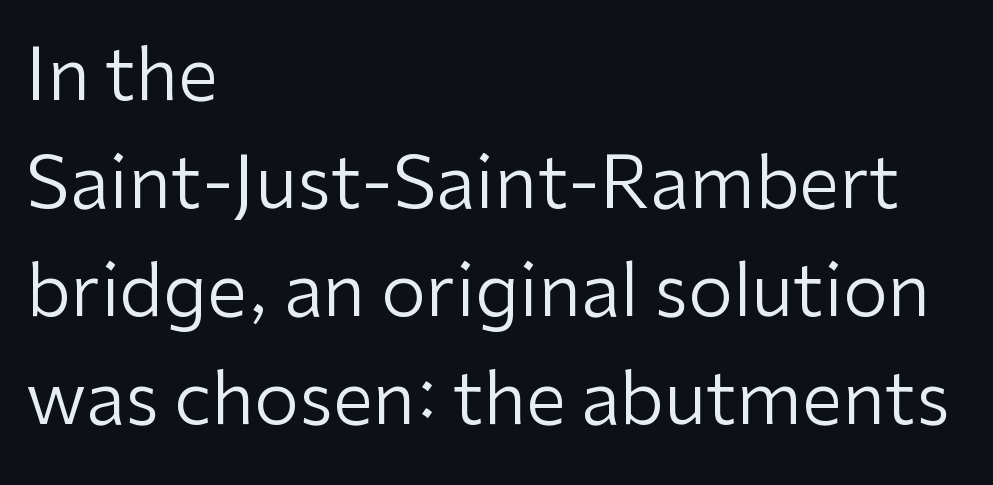
The image shows 72 px regular-weight sans-serif type, upright; set left-aligned, normal line spacing (1.5x), normal letter spacing, not underlined; low stroke contrast and a medium x-height.
